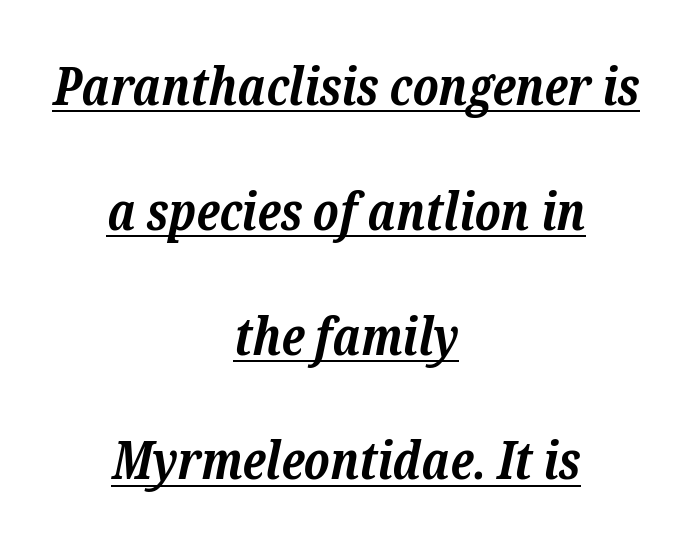
{"serif": "yes", "italic": "yes", "lean": "right", "slant_degrees": 12, "bold": "yes", "weight": "bold", "width": "normal", "stroke_contrast": "low", "x_height": "medium", "monospaced": "no", "underline": "yes", "align": "center", "line_spacing": "loose", "line_spacing_ratio": 2.4, "letter_spacing": "normal", "letter_spacing_em": 0.0, "glyph_px": 52}
